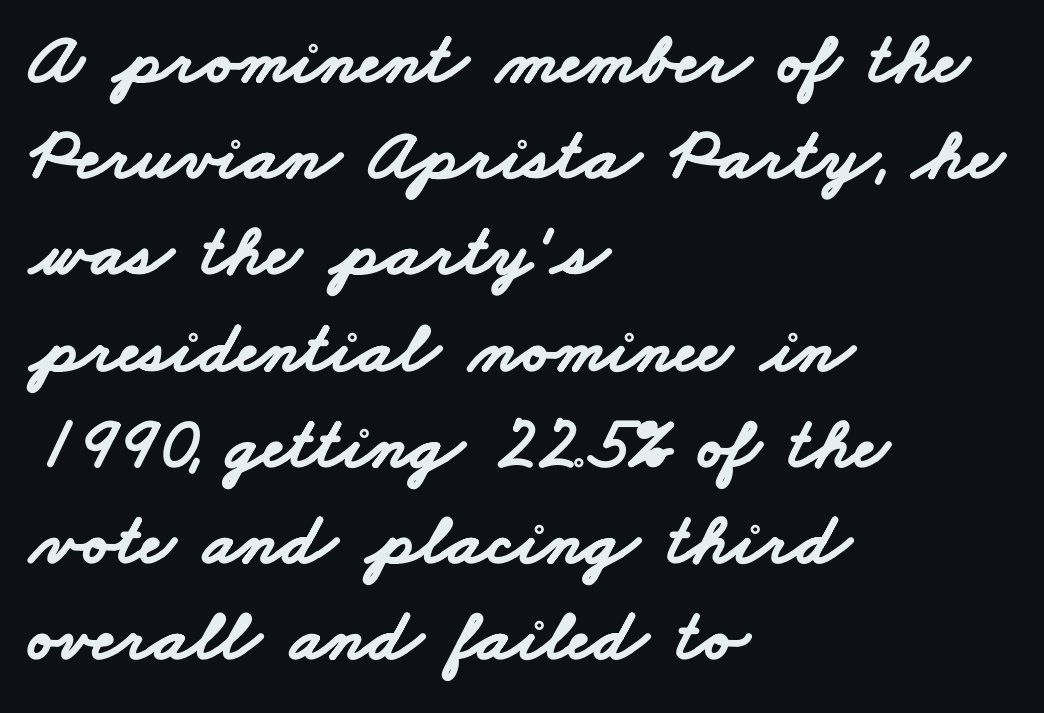
{"serif": "no", "bold": "yes", "weight": "bold", "width": "wide", "stroke_contrast": "low", "x_height": "small", "monospaced": "no", "underline": "no", "align": "left", "line_spacing": "normal", "line_spacing_ratio": 1.3, "letter_spacing": "normal", "letter_spacing_em": 0.0, "glyph_px": 74}
